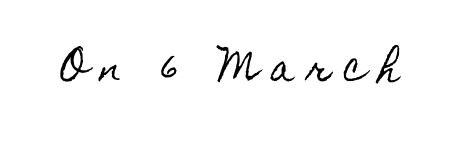
Q: Is the text italic (slanted)? A: Yes.
Q: Is the text underlined? A: No.
Q: Is the spacing between letters normal or unusually wide? A: Unusually wide.
Q: Width (condensed, normal, or wide)? A: Condensed.
Q: x-height? A: Small.
Q: Monospaced? A: No.
